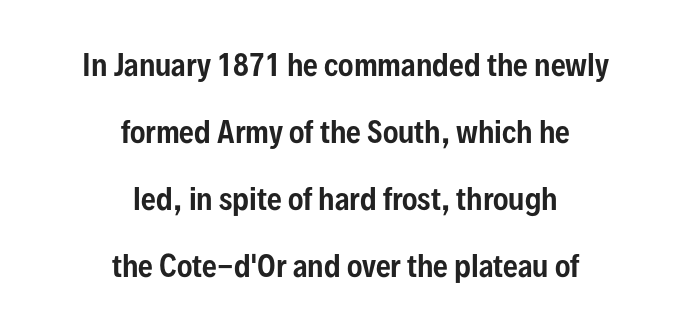
Q: Is the text italic (slanted)? A: No, it is upright.
Q: Is the typeface a serif or a sans-serif typeface? A: Sans-serif.
Q: Is the text underlined? A: No.
Q: How is the paragraph aligned? A: Centered.
Q: Is the spacing between letters normal or unusually wide? A: Normal.
Q: Is the spacing between lines tight, normal or loose? A: Loose.
Q: Width (condensed, normal, or wide)? A: Condensed.
Q: Stroke contrast? A: Low.
Q: x-height? A: Medium.
Q: Monospaced? A: No.
